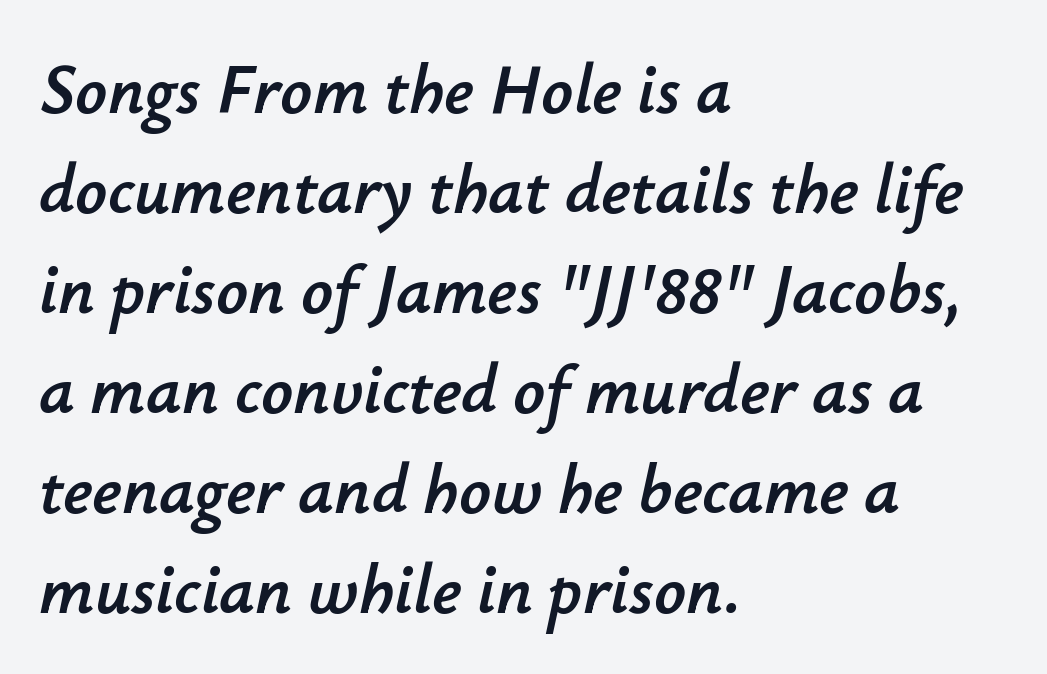
Designer's note — italics engaged. The passage shown has conventional tracking throughout. The zone under the glyphs is completely vacant. The rag falls on the right side of this text block. Note the varied advance widths — an 'i' is clearly narrower than an 'm'.
